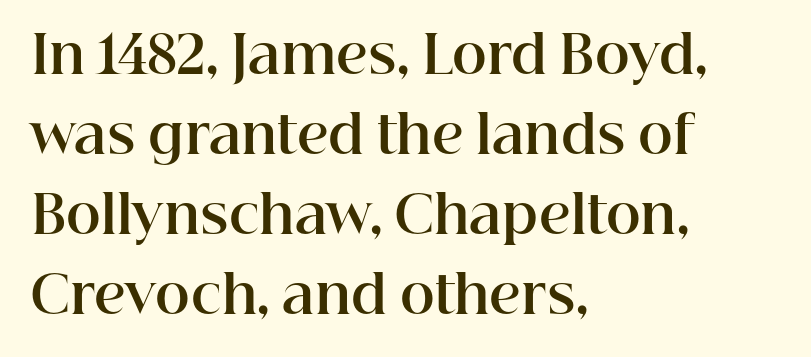
These lines are set flush left with a ragged right edge. Character widths vary here, with narrow letters taking less room than wide ones. Emphasis by weight is at full strength: bold. The line-height multiplier appears to be the usual default. This sample uses a serif face.
